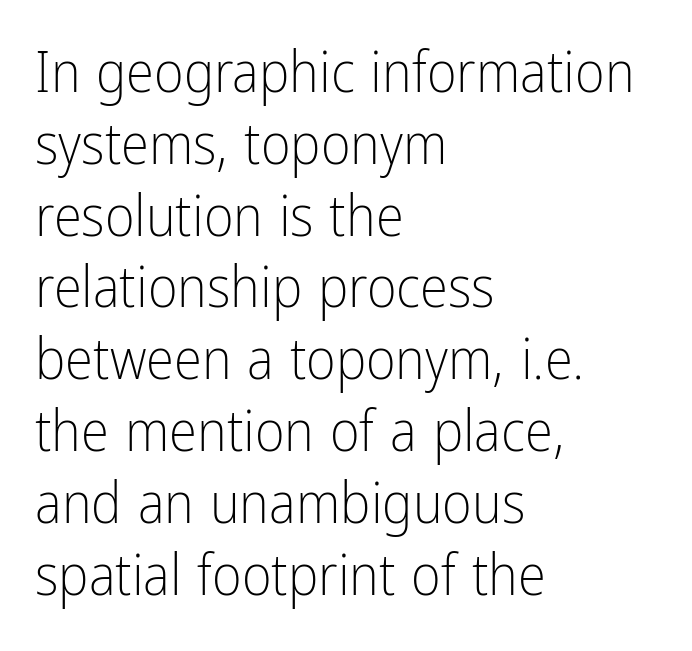
The image shows 57 px light, condensed sans-serif type, upright; set left-aligned, normal line spacing (1.26x), normal letter spacing, not underlined; low stroke contrast and a medium x-height.
